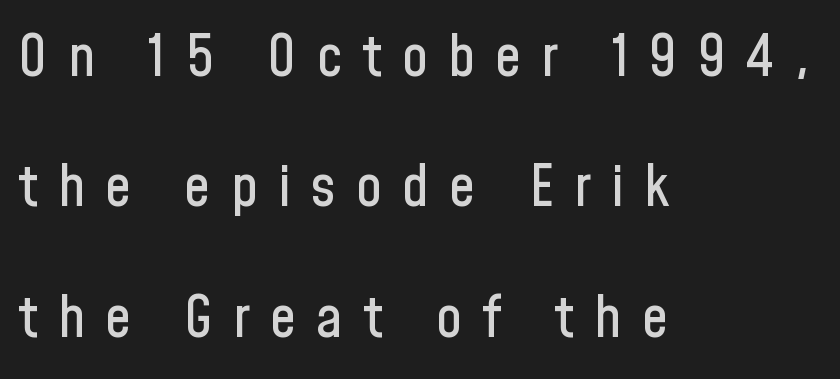
Q: Is the text italic (slanted)? A: No, it is upright.
Q: Is the typeface a serif or a sans-serif typeface? A: Sans-serif.
Q: Is the text underlined? A: No.
Q: How is the paragraph aligned? A: Left-aligned.
Q: Is the spacing between letters normal or unusually wide? A: Unusually wide.
Q: Is the spacing between lines tight, normal or loose? A: Loose.
Q: Width (condensed, normal, or wide)? A: Condensed.
Q: Stroke contrast? A: Low.
Q: x-height? A: Medium.
Q: Monospaced? A: No.
